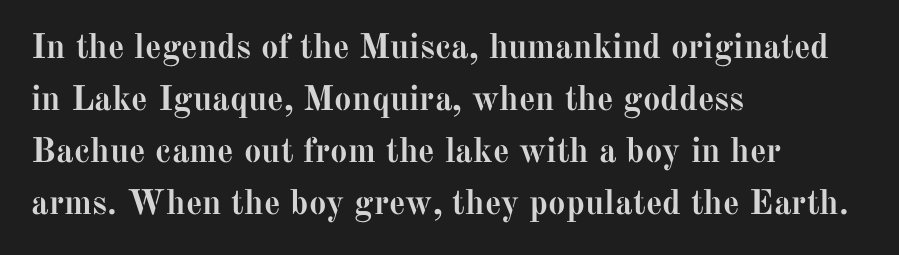
Q: Is the text bold? A: Yes.
Q: Is the text italic (slanted)? A: No, it is upright.
Q: Is the typeface a serif or a sans-serif typeface? A: Serif.
Q: Is the text underlined? A: No.
Q: How is the paragraph aligned? A: Left-aligned.
Q: Is the spacing between letters normal or unusually wide? A: Normal.
Q: Is the spacing between lines tight, normal or loose? A: Normal.
Q: Width (condensed, normal, or wide)? A: Normal.
Q: Stroke contrast? A: Medium.
Q: x-height? A: Medium.
Q: Monospaced? A: No.
